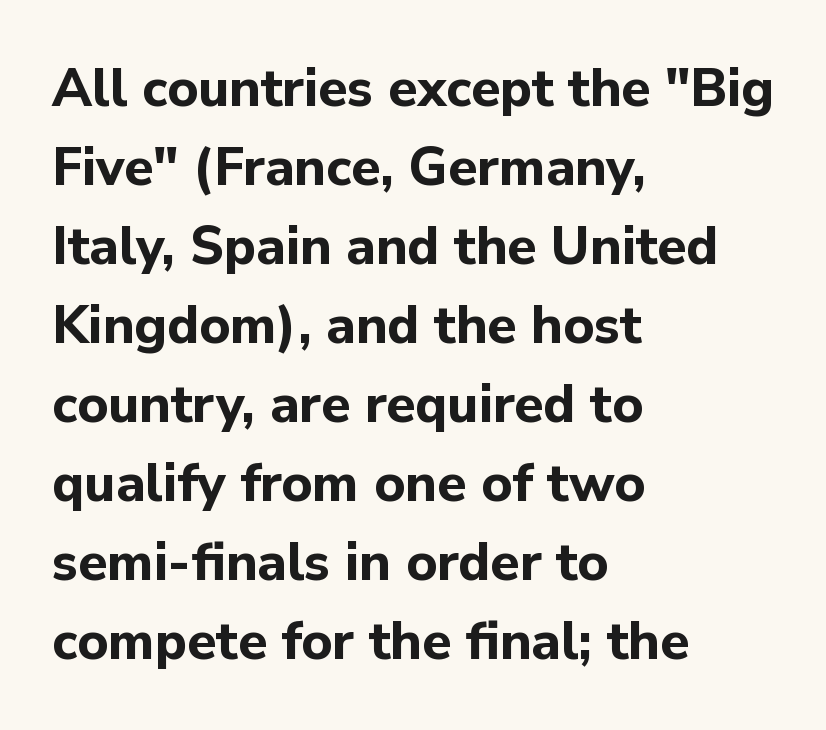
This is the regular roman posture of the typeface. Spacing between characters is what you'd get straight out of the box. The zone under the glyphs is completely vacant. Vertically, the passage feels balanced, rows spaced as you'd expect. As a designer I'd log this as weight 700, bold.
